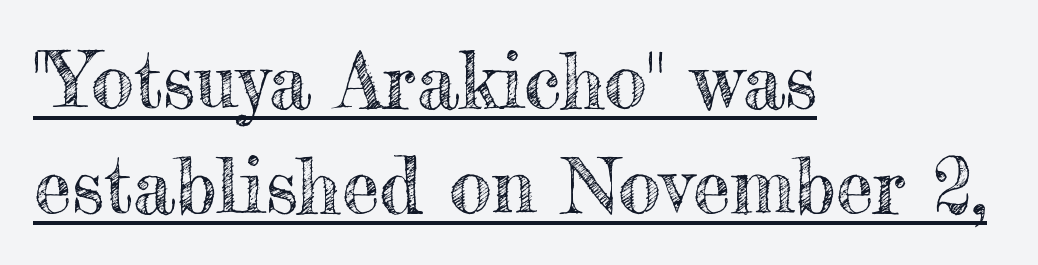
The image shows 76 px text type, upright; set left-aligned, normal line spacing (1.38x), normal letter spacing, underlined; a small x-height.
